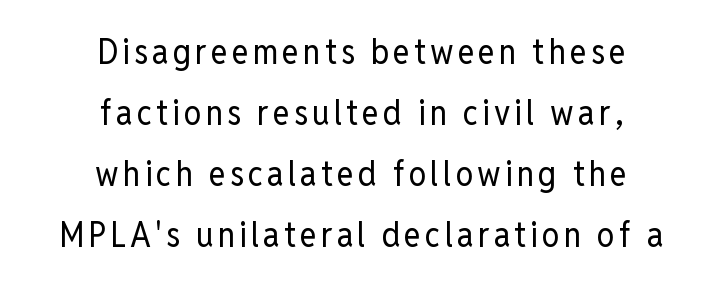
Q: Is the text bold? A: No.
Q: Is the text italic (slanted)? A: No, it is upright.
Q: Is the typeface a serif or a sans-serif typeface? A: Sans-serif.
Q: Is the text underlined? A: No.
Q: How is the paragraph aligned? A: Centered.
Q: Width (condensed, normal, or wide)? A: Condensed.
Q: Stroke contrast? A: Low.
Q: x-height? A: Medium.
Q: Monospaced? A: No.
